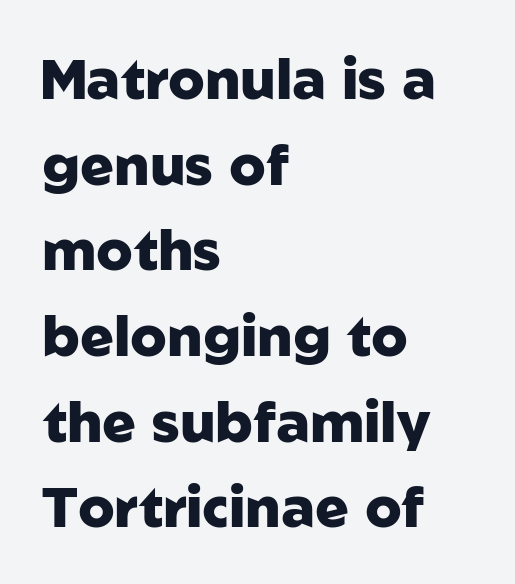
These lines keep a tight, regular rhythm from letter to letter. Caption: multi-line text, flush left, ragged right. Does the type have serifs? No, each stem ends abruptly. Every stem runs plumb, perpendicular to the baseline. Rows of type keep a routine distance in the vertical direction.
